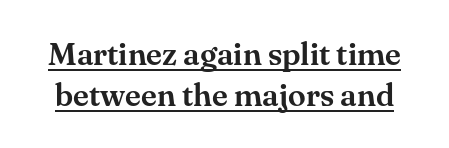
{"serif": "yes", "italic": "no", "width": "normal", "stroke_contrast": "medium", "x_height": "small", "monospaced": "no", "underline": "yes", "line_spacing": "normal", "line_spacing_ratio": 1.27, "letter_spacing": "normal", "letter_spacing_em": 0.0, "glyph_px": 32}
